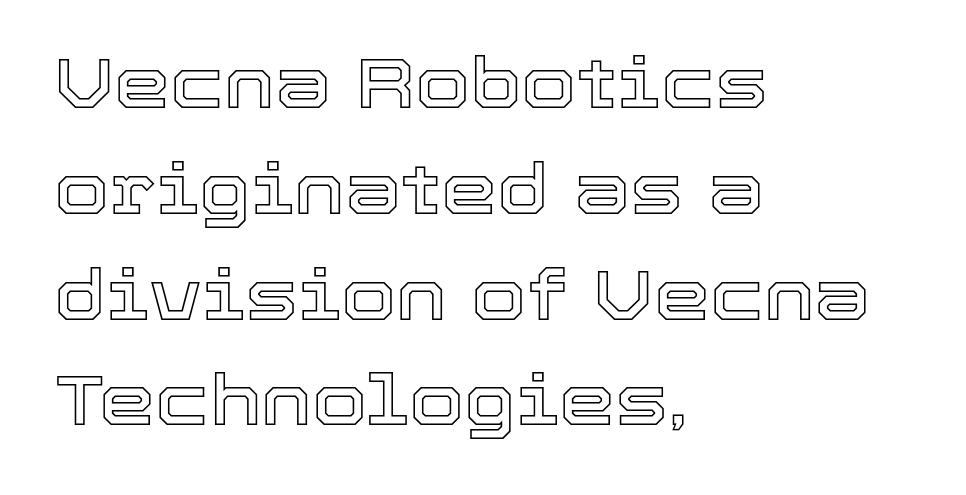
The image shows 71 px text type, upright; set left-aligned, normal line spacing (1.49x), normal letter spacing, not underlined; a medium x-height.
